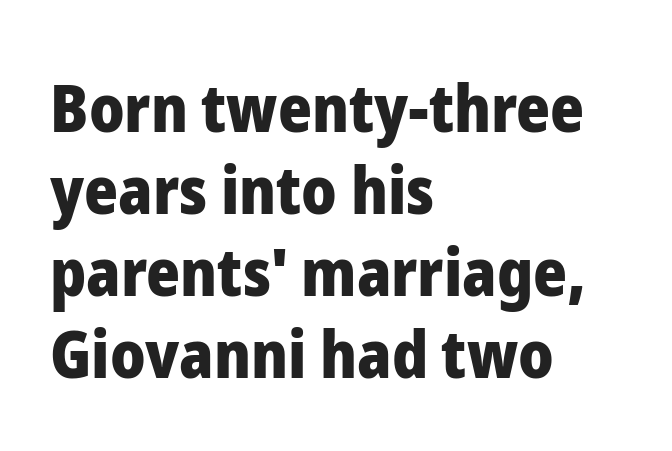
The image shows 65 px heavy sans-serif type, upright; set left-aligned, normal line spacing (1.26x), normal letter spacing, not underlined; low stroke contrast and a medium x-height.
